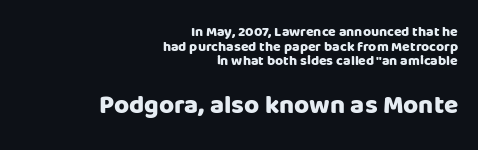
Teacher's note: observe the even right margin — that is flush-right alignment. No word sits above an underline. Notice how thick the strokes are: this is what a full bold looks like. How would I describe the line gaps? Narrow and economical.
